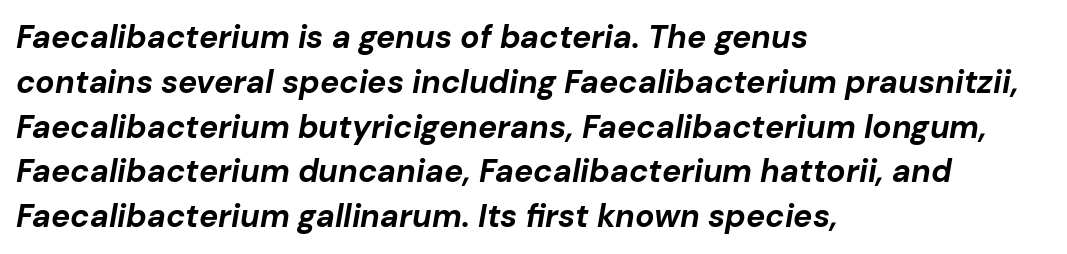
{"italic": "yes", "lean": "right", "slant_degrees": 10, "bold": "yes", "weight": "bold", "width": "normal", "stroke_contrast": "low", "x_height": "medium", "monospaced": "no", "underline": "no", "align": "left", "line_spacing": "normal", "line_spacing_ratio": 1.4, "letter_spacing": "normal", "letter_spacing_em": 0.0, "glyph_px": 32}
